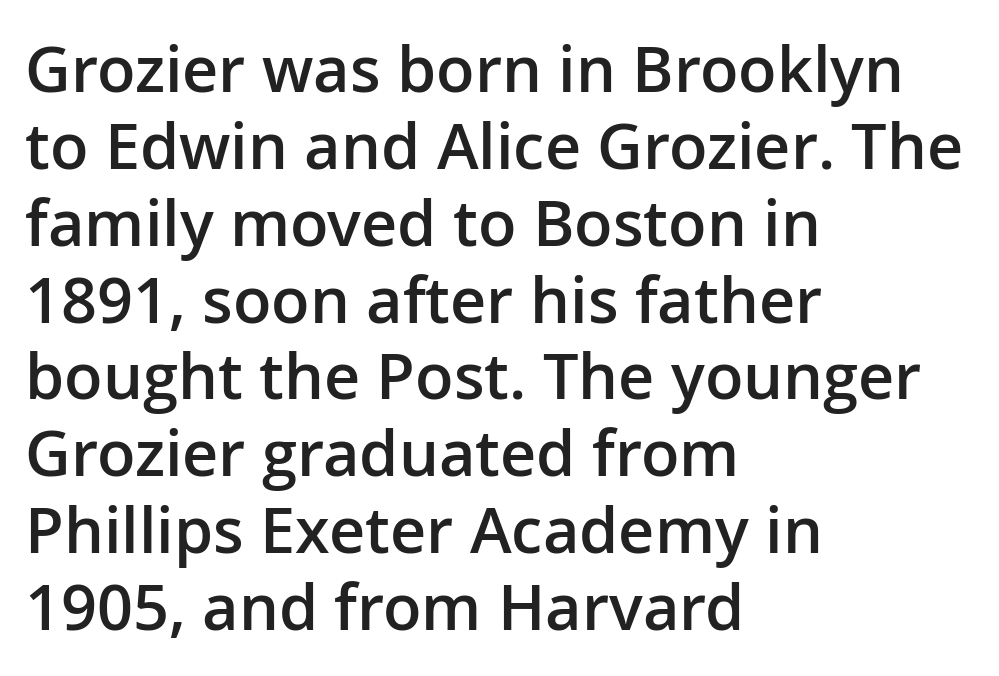
{"serif": "no", "italic": "no", "bold": "semi", "weight": "semibold", "width": "normal", "stroke_contrast": "low", "x_height": "medium", "monospaced": "no", "underline": "no", "align": "left", "line_spacing_ratio": 1.22, "letter_spacing": "normal", "letter_spacing_em": 0.0, "glyph_px": 63}
